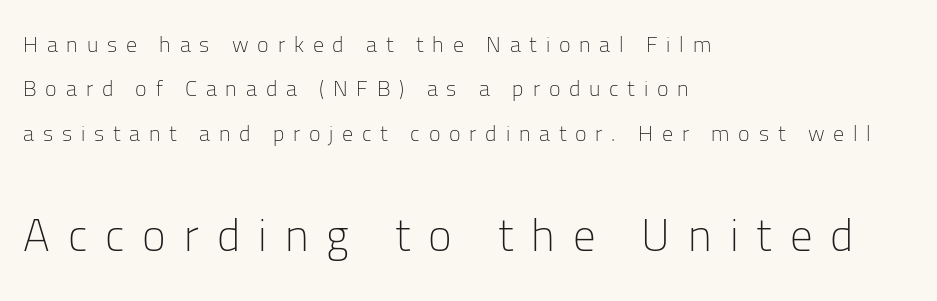
{"serif": "no", "italic": "no", "bold": "no", "weight": "light", "width": "normal", "stroke_contrast": "low", "x_height": "medium", "monospaced": "no", "underline": "no", "align": "left", "line_spacing": "loose", "line_spacing_ratio": 2.02, "letter_spacing": "wide", "letter_spacing_em": 0.4, "larger_block": "second", "size_ratio": 2.05, "glyph_px": 45}
